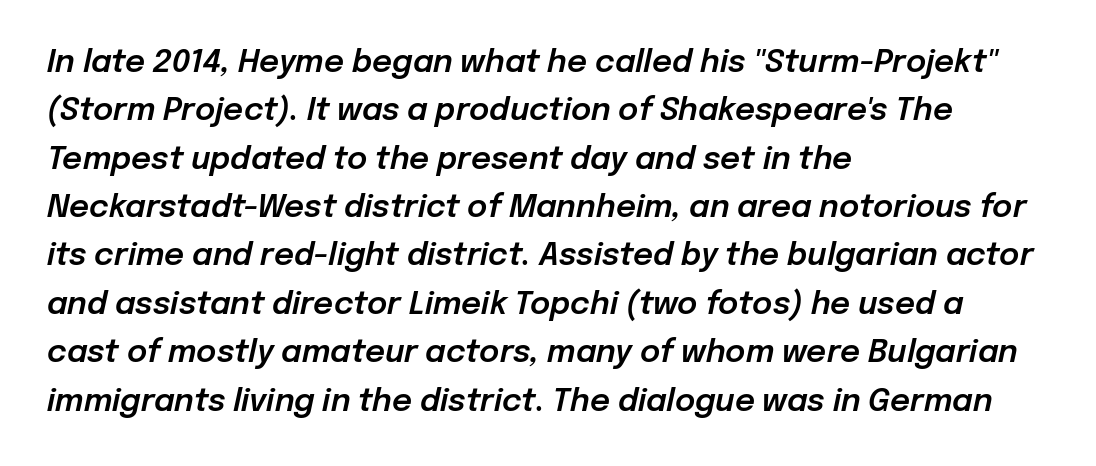
Q: Is the text italic (slanted)? A: Yes, it leans right by about 12 degrees.
Q: Is the text underlined? A: No.
Q: How is the paragraph aligned? A: Left-aligned.
Q: Is the spacing between letters normal or unusually wide? A: Normal.
Q: Is the spacing between lines tight, normal or loose? A: Normal.
Q: Width (condensed, normal, or wide)? A: Normal.
Q: Stroke contrast? A: Low.
Q: x-height? A: Medium.
Q: Monospaced? A: No.
